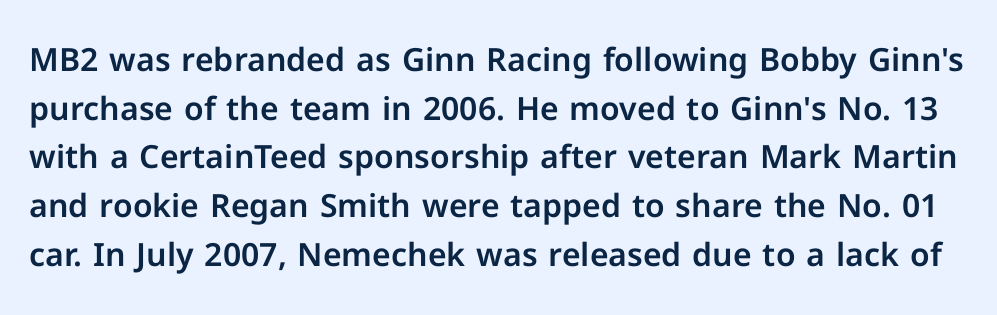
Q: Is the text italic (slanted)? A: No, it is upright.
Q: Is the typeface a serif or a sans-serif typeface? A: Sans-serif.
Q: Is the text underlined? A: No.
Q: Is the spacing between letters normal or unusually wide? A: Normal.
Q: Is the spacing between lines tight, normal or loose? A: Normal.
Q: Width (condensed, normal, or wide)? A: Normal.
Q: Stroke contrast? A: Low.
Q: x-height? A: Medium.
Q: Monospaced? A: No.
